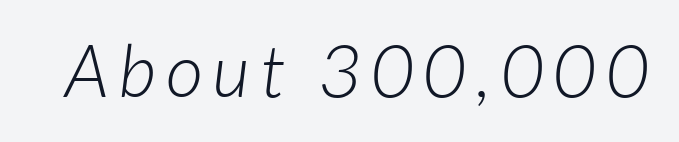
{"serif": "no", "bold": "no", "weight": "light", "width": "normal", "stroke_contrast": "low", "x_height": "medium", "monospaced": "no", "underline": "no", "glyph_px": 73}
